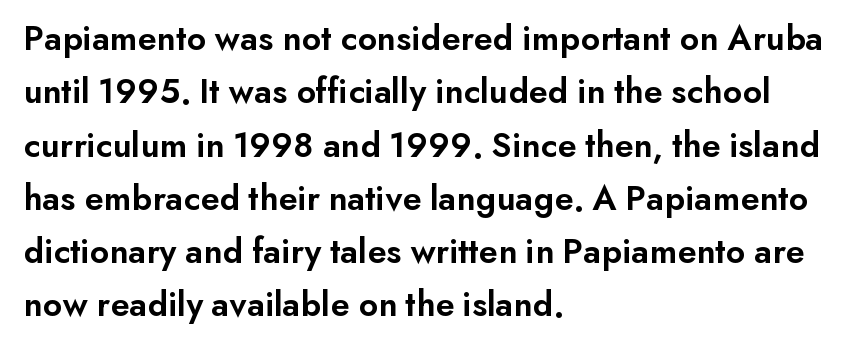
{"serif": "no", "italic": "no", "bold": "semi", "weight": "semibold", "width": "normal", "stroke_contrast": "low", "x_height": "small", "monospaced": "no", "underline": "no", "align": "left", "line_spacing": "normal", "line_spacing_ratio": 1.48, "letter_spacing": "normal", "letter_spacing_em": 0.0, "glyph_px": 36}
